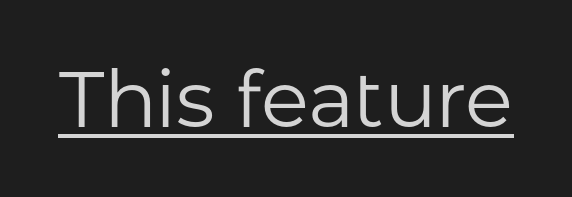
The image shows 79 px regular-weight sans-serif type, upright; set normal letter spacing, underlined; low stroke contrast and a medium x-height.
